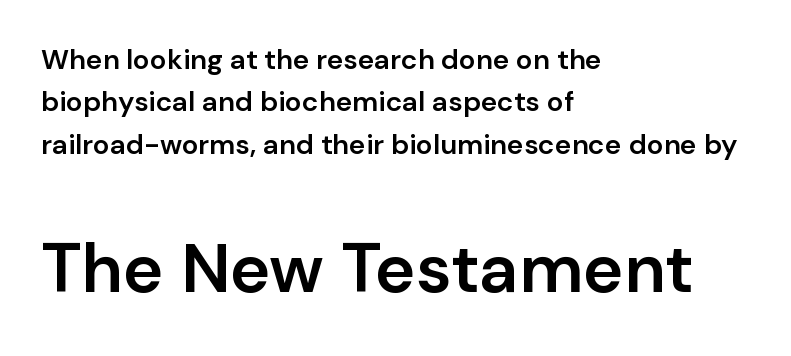
Q: Is the text bold? A: Semi-bold.
Q: Is the text italic (slanted)? A: No, it is upright.
Q: Is the typeface a serif or a sans-serif typeface? A: Sans-serif.
Q: Is the text underlined? A: No.
Q: How is the paragraph aligned? A: Left-aligned.
Q: Is the spacing between letters normal or unusually wide? A: Normal.
Q: Is the spacing between lines tight, normal or loose? A: Normal.
Q: Which block of text is set in a larger size, the first (top) or the second (bottom)? A: The second (bottom) one.
Q: Width (condensed, normal, or wide)? A: Normal.
Q: Stroke contrast? A: Low.
Q: x-height? A: Medium.
Q: Monospaced? A: No.
